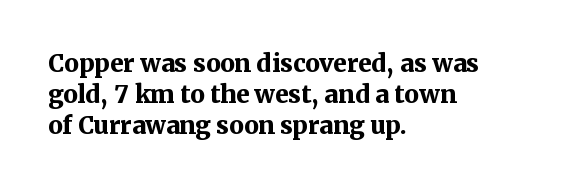
Every letter is thick-stroked: bold, no question. Line starts are locked; line ends wander. What's the leading like? Ordinary, nothing unusual. Glance below the letters and you will spot only blank space.
